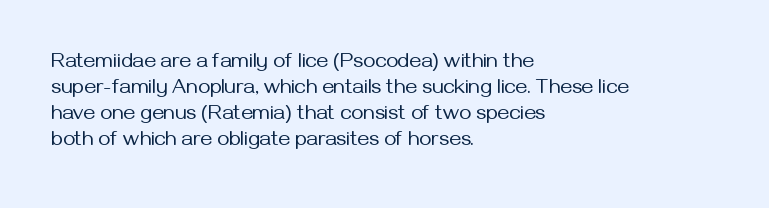
The image shows 21 px text type, upright; set left-aligned, line spacing 1.24x, normal letter spacing, not underlined.
